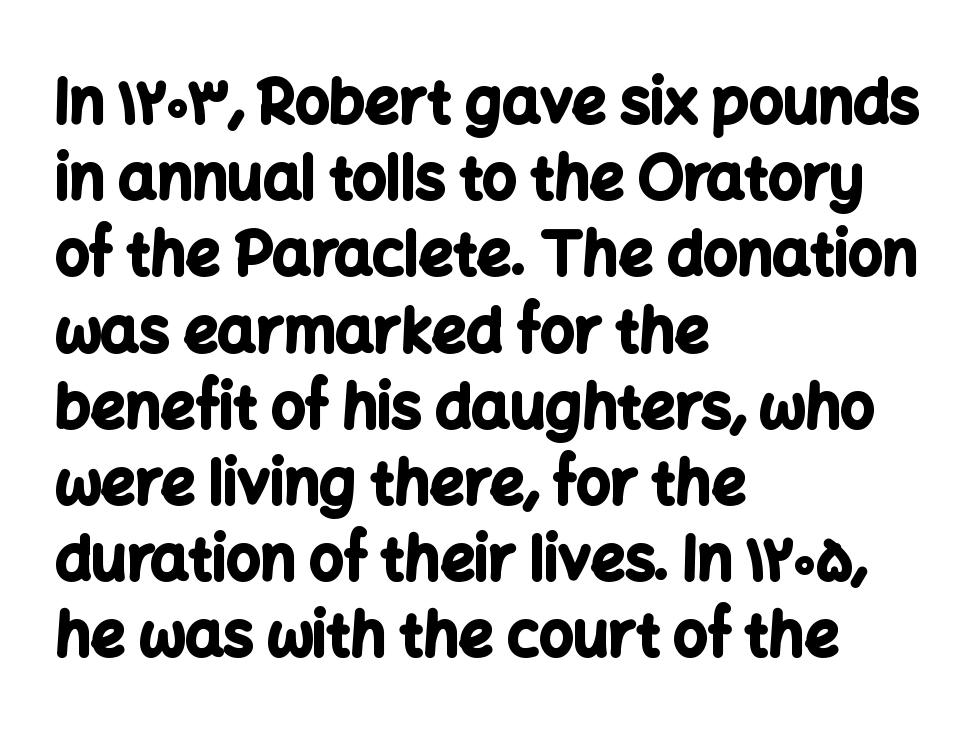
Interline gaps are of average width in this sample. Ordinary non-slanted type is in use. How heavy is the stroke? Heavy — this is a bold. A bare baseline throughout the passage. Compared with typical body copy, the letter spacing here is the same.
